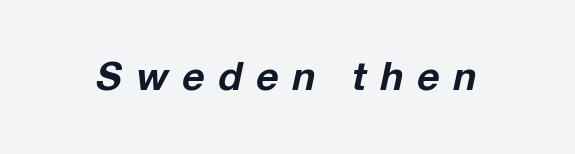
{"italic": "yes", "lean": "right", "slant_degrees": 12, "bold": "yes", "weight": "bold", "width": "normal", "stroke_contrast": "low", "x_height": "medium", "monospaced": "no", "underline": "no", "letter_spacing": "wide", "letter_spacing_em": 0.36, "glyph_px": 39}
